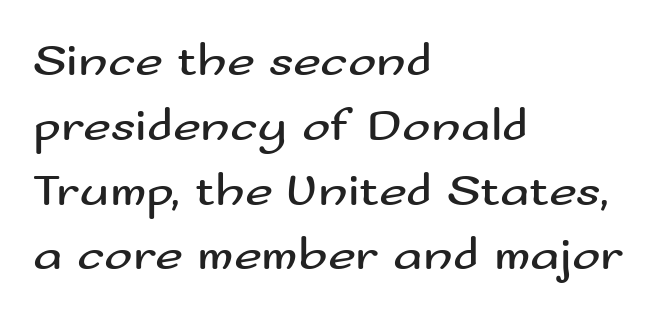
The image shows 48 px regular-weight, wide sans-serif type, upright; set left-aligned, normal line spacing (1.35x), normal letter spacing, not underlined; medium stroke contrast and a small x-height.
